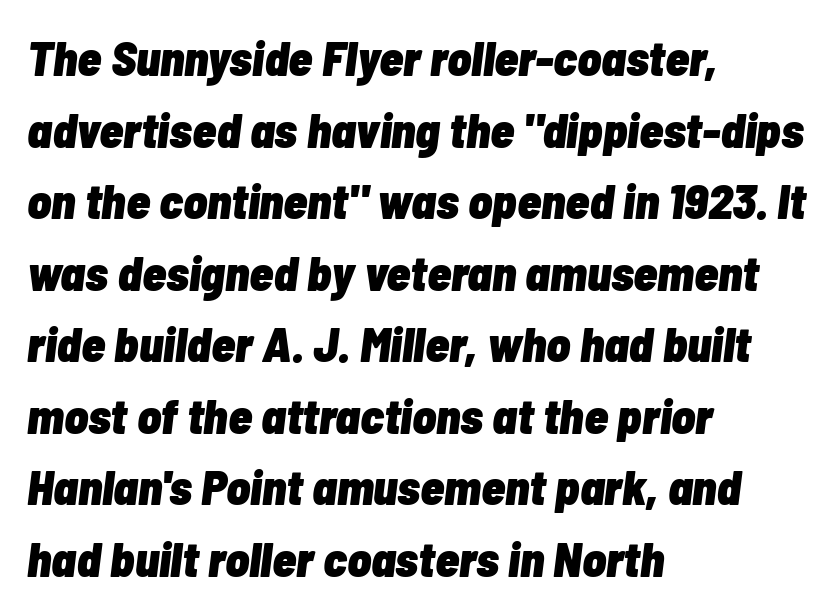
The image shows 49 px heavy, condensed type, italic (leaning right); set left-aligned, normal line spacing (1.46x), normal letter spacing, not underlined; low stroke contrast and a medium x-height.
